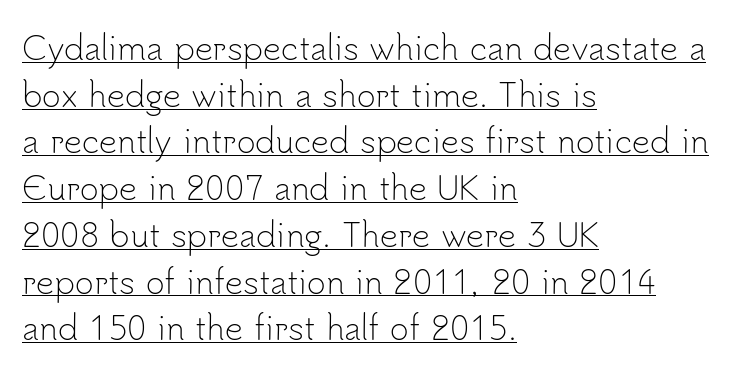
{"serif": "no", "italic": "no", "bold": "no", "weight": "light", "width": "normal", "stroke_contrast": "low", "x_height": "small", "monospaced": "no", "underline": "yes", "align": "left", "line_spacing": "normal", "line_spacing_ratio": 1.46, "letter_spacing": "normal", "letter_spacing_em": 0.0, "glyph_px": 32}
